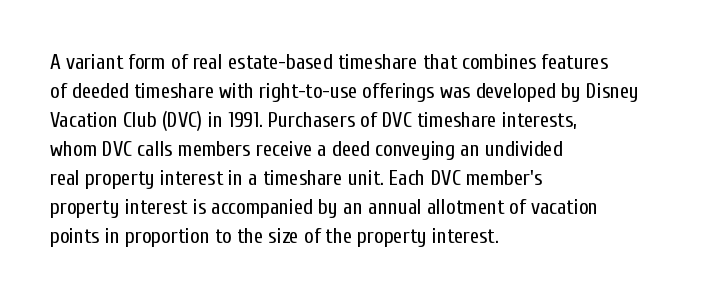
{"italic": "no", "bold": "no", "underline": "no", "align": "left", "line_spacing": "normal", "line_spacing_ratio": 1.38, "letter_spacing": "normal", "letter_spacing_em": 0.0, "glyph_px": 21}
